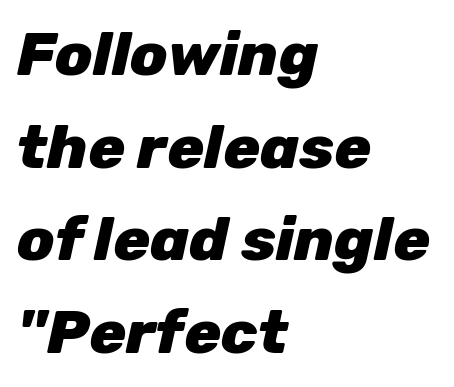
Q: Is the text bold? A: Yes.
Q: Is the text italic (slanted)? A: Yes, it leans right by about 12 degrees.
Q: Is the text underlined? A: No.
Q: How is the paragraph aligned? A: Left-aligned.
Q: Is the spacing between letters normal or unusually wide? A: Normal.
Q: Is the spacing between lines tight, normal or loose? A: Normal.
Q: Width (condensed, normal, or wide)? A: Normal.
Q: Stroke contrast? A: Low.
Q: x-height? A: Medium.
Q: Monospaced? A: No.
